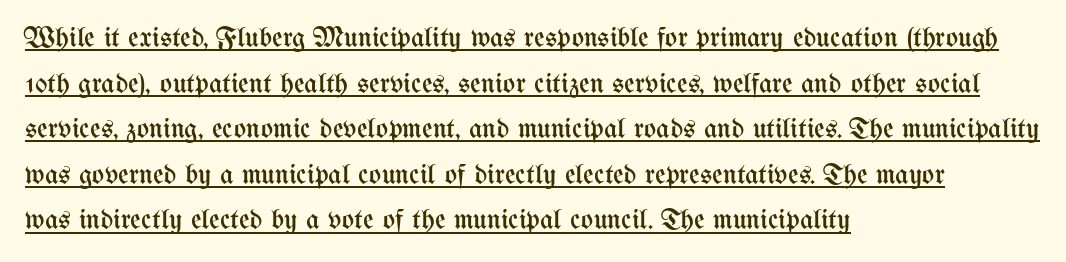
{"italic": "no", "bold": "no", "weight": "regular", "width": "condensed", "stroke_contrast": "medium", "x_height": "medium", "monospaced": "no", "underline": "yes", "align": "left", "line_spacing": "normal", "line_spacing_ratio": 1.57, "letter_spacing": "normal", "letter_spacing_em": 0.0, "glyph_px": 29}
